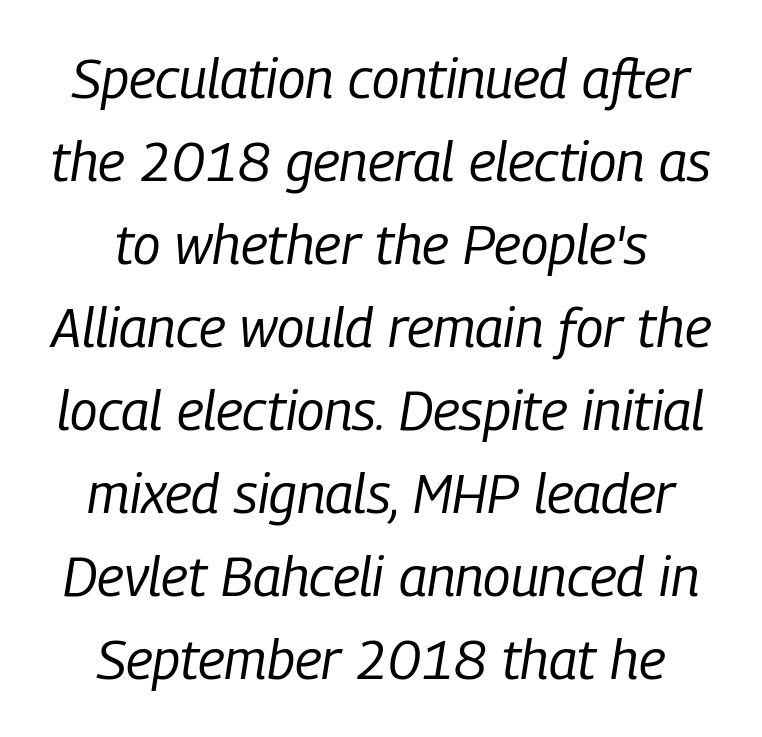
{"italic": "yes", "lean": "right", "slant_degrees": 9, "bold": "no", "weight": "regular", "width": "condensed", "stroke_contrast": "low", "x_height": "medium", "monospaced": "no", "underline": "no", "align": "center", "line_spacing": "normal", "line_spacing_ratio": 1.51, "letter_spacing": "normal", "letter_spacing_em": 0.0, "glyph_px": 55}
